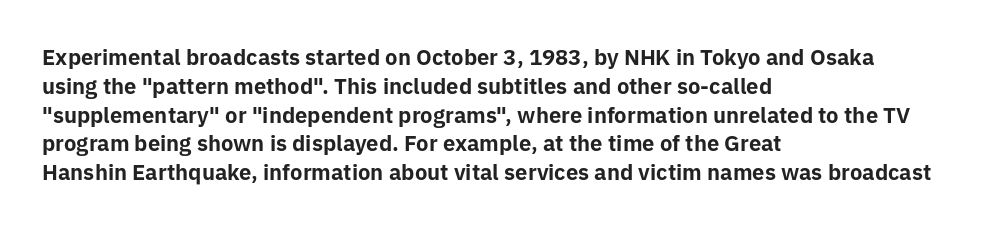
The image shows 21 px bold type, upright; set left-aligned, normal line spacing (1.37x), normal letter spacing, not underlined.
